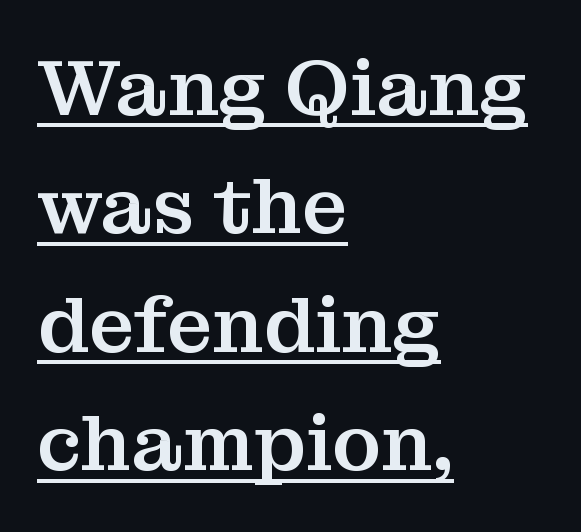
The image shows 79 px serif type, upright; set left-aligned, normal line spacing (1.5x), normal letter spacing, underlined; medium stroke contrast and a medium x-height.
